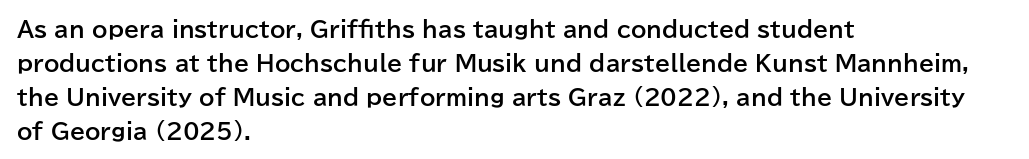
The image shows 22 px bold type, upright; set left-aligned, normal line spacing (1.54x), normal letter spacing, not underlined.
